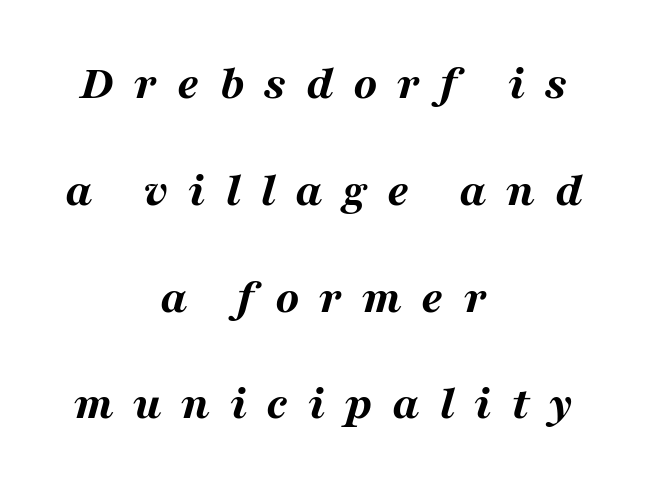
The image shows 49 px bold, wide type, italic (leaning right); set centered, loose line spacing (2.18x), unusually wide letter spacing (+0.4 em), not underlined; medium stroke contrast and a medium x-height.
